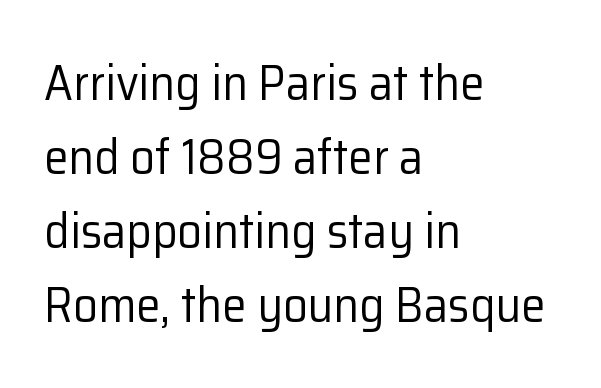
The image shows 49 px regular-weight sans-serif type, upright; set left-aligned, normal line spacing (1.51x), normal letter spacing, not underlined; low stroke contrast and a medium x-height.
